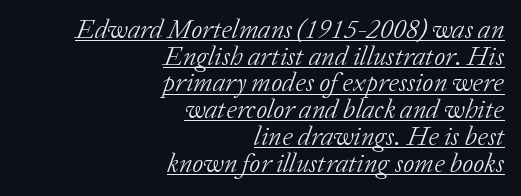
The image shows 27 px text type, italic (leaning right); set right-aligned, tight line spacing (0.99x), normal letter spacing, underlined.
